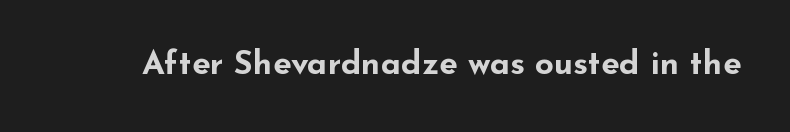
Letter spacing: default. Grotesque or geometric, the face here clearly has no serifs. Every character sits straight up, as roman type does. Each letter keeps its own natural width here, so spacing adapts to shape. The words here are not underlined. Every letter is thick-stroked: bold, no question.
